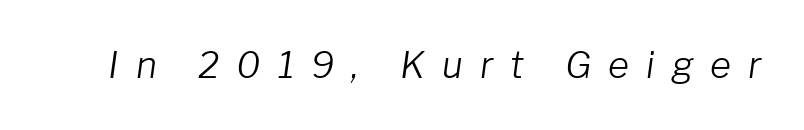
Q: Is the text bold? A: No.
Q: Is the text italic (slanted)? A: Yes, it leans right by about 8 degrees.
Q: Is the text underlined? A: No.
Q: Is the spacing between letters normal or unusually wide? A: Unusually wide.
Q: Width (condensed, normal, or wide)? A: Normal.
Q: Stroke contrast? A: Low.
Q: x-height? A: Medium.
Q: Monospaced? A: No.
